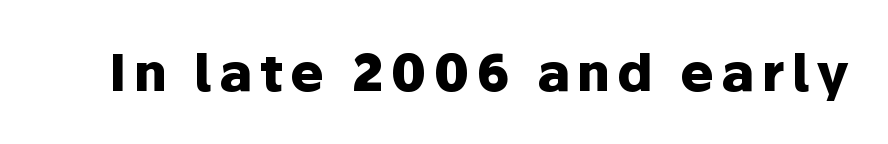
The image shows 51 px heavy sans-serif type, upright; set not underlined; low stroke contrast and a medium x-height.
